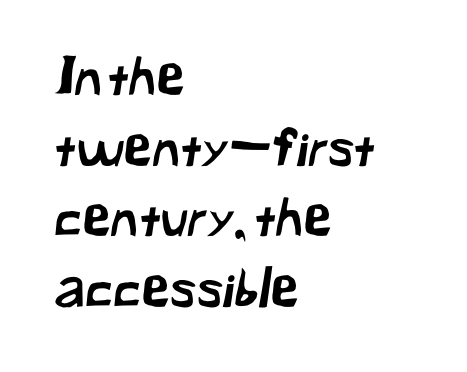
{"serif": "no", "width": "normal", "stroke_contrast": "low", "x_height": "medium", "monospaced": "no", "underline": "no", "align": "left", "line_spacing": "normal", "line_spacing_ratio": 1.36, "letter_spacing": "normal", "letter_spacing_em": 0.0, "glyph_px": 52}
